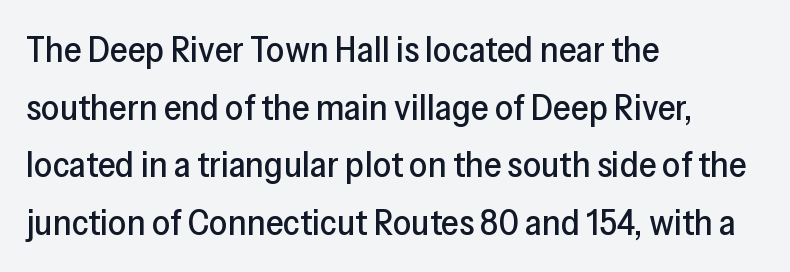
Varying glyph widths throughout — classic text-font behaviour. The tracking reads as untouched default to a designer's eye. Type without underlining. Style check: upright.
